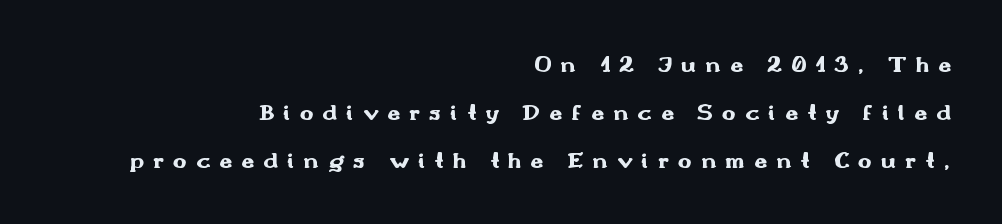
A roman cut, with each character standing at attention. Is there much room between lines? Yes — plenty of vertical air separates them. No word sits above an underline. The passage is arranged like a letterhead date or caption credit — flush right.
